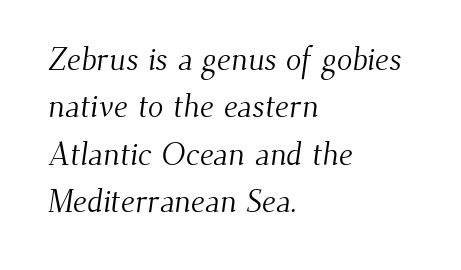
{"serif": "yes", "bold": "no", "weight": "light", "width": "normal", "stroke_contrast": "medium", "x_height": "small", "monospaced": "no", "underline": "no", "align": "left", "line_spacing": "normal", "line_spacing_ratio": 1.48, "letter_spacing": "normal", "letter_spacing_em": 0.0, "glyph_px": 32}
